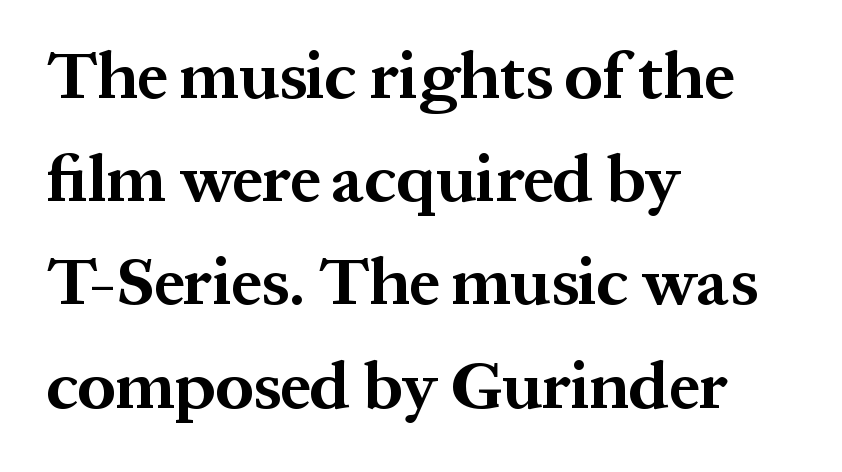
The image shows 67 px bold serif type, upright; set left-aligned, normal line spacing (1.54x), normal letter spacing, not underlined; medium stroke contrast and a medium x-height.
